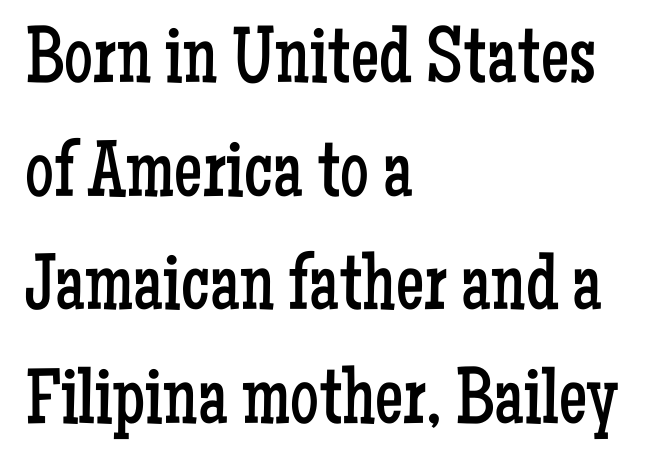
{"serif": "yes", "italic": "no", "bold": "no", "weight": "regular", "width": "condensed", "stroke_contrast": "low", "x_height": "medium", "monospaced": "no", "underline": "no", "align": "left", "line_spacing": "normal", "line_spacing_ratio": 1.42, "letter_spacing": "normal", "letter_spacing_em": 0.0, "glyph_px": 80}
